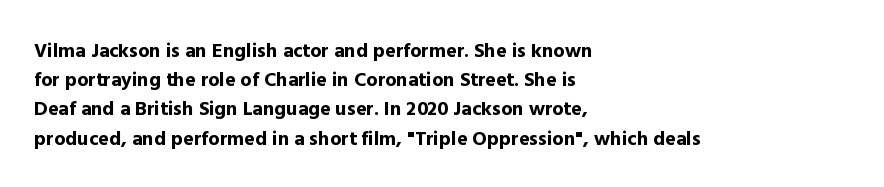
The glyphs are unaccompanied by any horizontal stroke below them. Line spacing here is normal. It's the straight-up-and-down kind of type. A dark, heavy texture on the line: the type is bold. The text block is weighted toward the left margin, trailing off unevenly rightward. Characters follow at the spacing the type designer built in.
